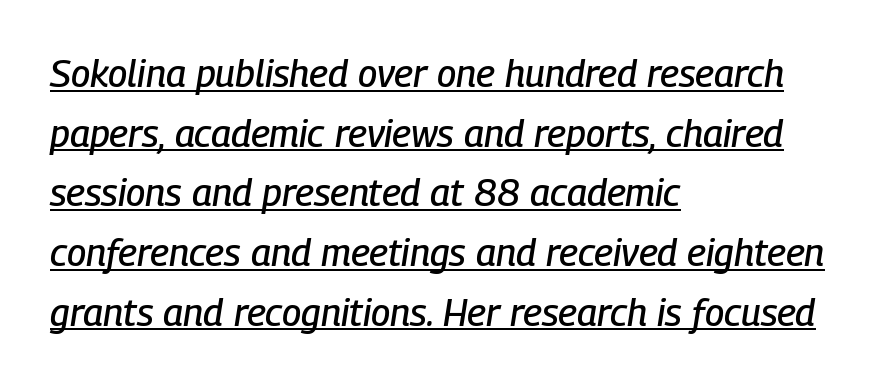
Q: Is the text italic (slanted)? A: Yes, it leans right by about 9 degrees.
Q: Is the text underlined? A: Yes.
Q: How is the paragraph aligned? A: Left-aligned.
Q: Is the spacing between letters normal or unusually wide? A: Normal.
Q: Is the spacing between lines tight, normal or loose? A: Normal.
Q: Width (condensed, normal, or wide)? A: Condensed.
Q: Stroke contrast? A: Low.
Q: x-height? A: Medium.
Q: Monospaced? A: No.
